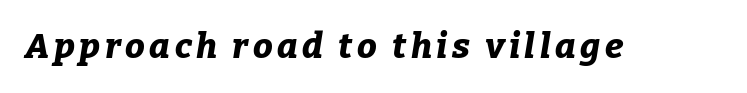
Does the weight exceed regular? Yes, all the way to bold. Spacing verdict: proportional, widths tailored to each character. Slant detected: the letters are inclined. The glyphs are unaccompanied by any horizontal stroke below them.
